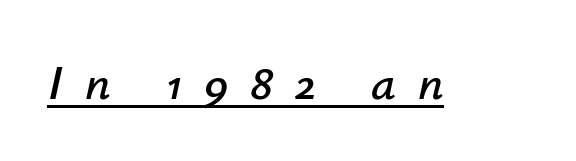
{"italic": "yes", "lean": "right", "slant_degrees": 12, "width": "normal", "stroke_contrast": "low", "x_height": "small", "monospaced": "no", "underline": "yes", "letter_spacing": "wide", "letter_spacing_em": 0.45, "glyph_px": 49}
